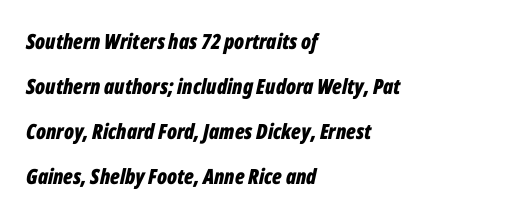
The image shows 21 px bold type, italic (leaning right); set left-aligned, loose line spacing (2.14x), normal letter spacing, not underlined.
